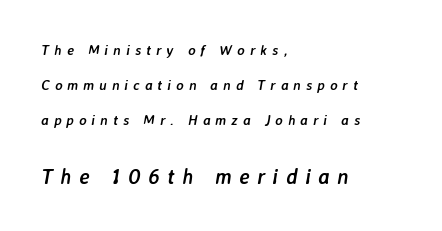
The image shows 21 px bold type, italic (leaning right); set left-aligned, loose line spacing (2.5x), unusually wide letter spacing (+0.36 em), not underlined; the second (bottom) block is 1.5x larger.
